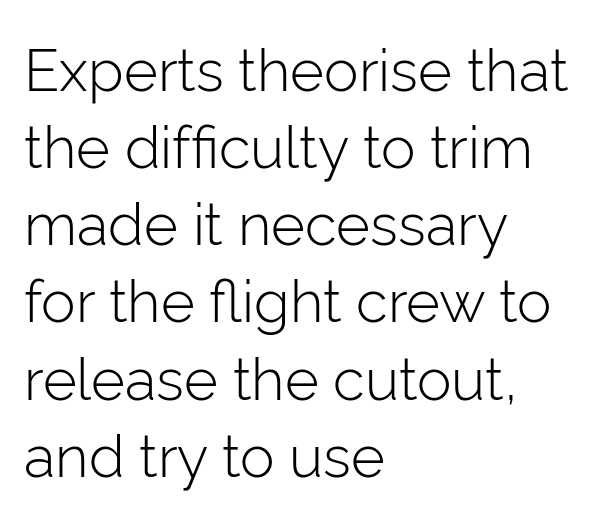
The image shows 58 px light sans-serif type, upright; set left-aligned, normal line spacing (1.33x), normal letter spacing, not underlined; low stroke contrast and a medium x-height.
